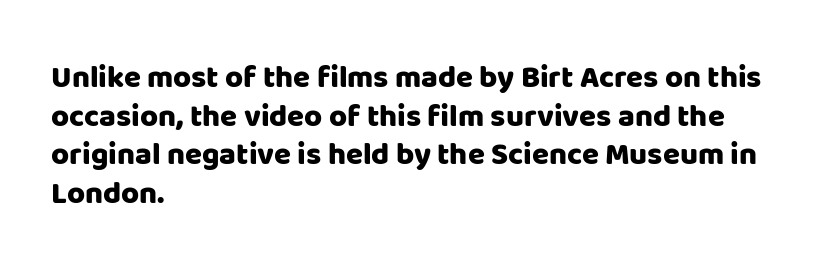
Q: Is the text italic (slanted)? A: No, it is upright.
Q: Is the typeface a serif or a sans-serif typeface? A: Sans-serif.
Q: Is the text underlined? A: No.
Q: How is the paragraph aligned? A: Left-aligned.
Q: Is the spacing between letters normal or unusually wide? A: Normal.
Q: Is the spacing between lines tight, normal or loose? A: Normal.
Q: Width (condensed, normal, or wide)? A: Normal.
Q: Stroke contrast? A: Low.
Q: x-height? A: Large.
Q: Monospaced? A: No.
